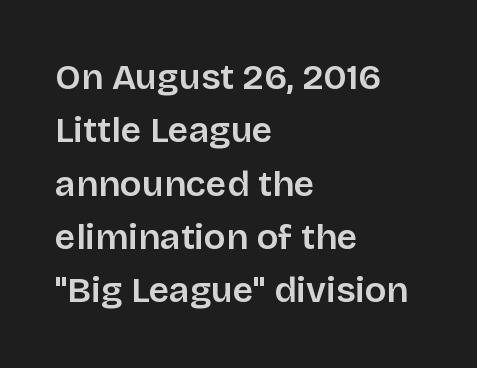
Q: Is the text bold? A: Semi-bold.
Q: Is the text italic (slanted)? A: No, it is upright.
Q: Is the typeface a serif or a sans-serif typeface? A: Sans-serif.
Q: Is the text underlined? A: No.
Q: How is the paragraph aligned? A: Left-aligned.
Q: Is the spacing between letters normal or unusually wide? A: Normal.
Q: Is the spacing between lines tight, normal or loose? A: Normal.
Q: Width (condensed, normal, or wide)? A: Normal.
Q: Stroke contrast? A: Low.
Q: x-height? A: Large.
Q: Monospaced? A: No.
